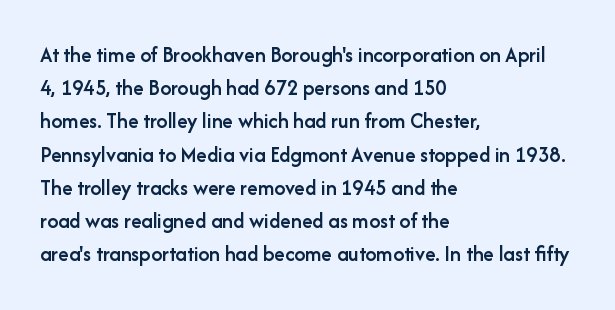
The image shows 22 px text type, upright; set left-aligned, normal line spacing (1.51x), normal letter spacing, not underlined.
